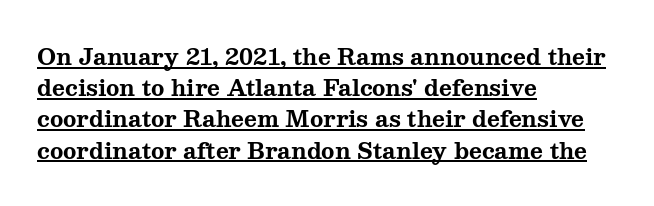
Regular leading. This sample carries an underscore along the baseline area. Each word holds together tightly as a unit, with standard inter-letter gaps. Posture: straight, roman, zero tilt. Alignment: flush left.
